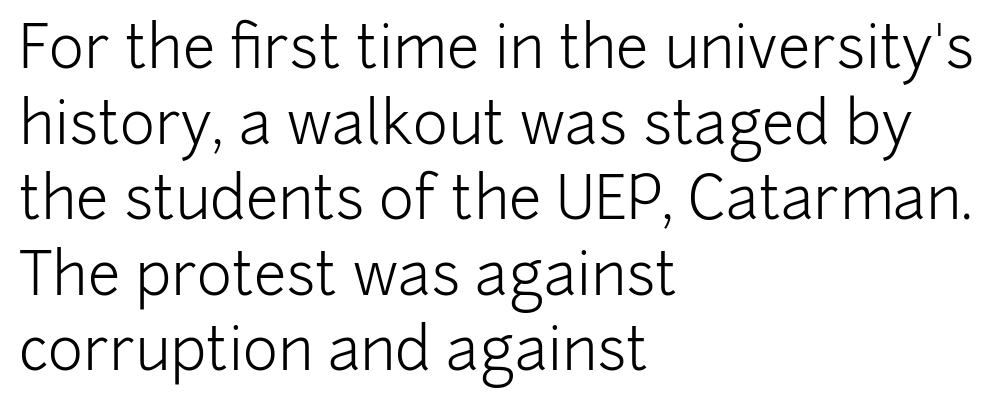
Q: Is the text bold? A: No.
Q: Is the text italic (slanted)? A: No, it is upright.
Q: Is the typeface a serif or a sans-serif typeface? A: Sans-serif.
Q: Is the text underlined? A: No.
Q: How is the paragraph aligned? A: Left-aligned.
Q: Is the spacing between letters normal or unusually wide? A: Normal.
Q: Is the spacing between lines tight, normal or loose? A: Normal.
Q: Width (condensed, normal, or wide)? A: Normal.
Q: Stroke contrast? A: Low.
Q: x-height? A: Medium.
Q: Monospaced? A: No.
